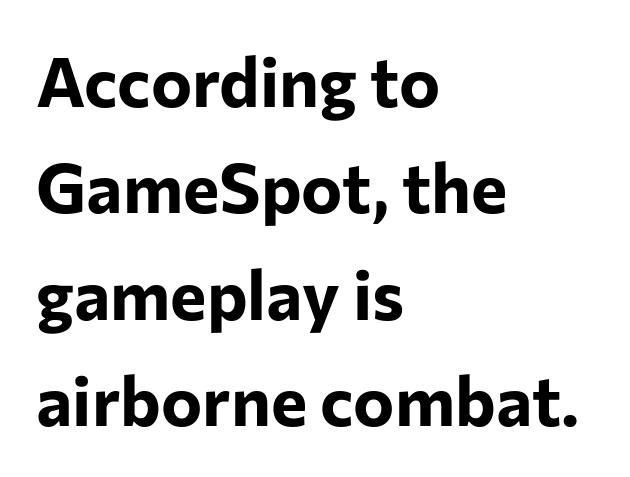
Q: Is the text bold? A: Yes.
Q: Is the text italic (slanted)? A: No, it is upright.
Q: Is the typeface a serif or a sans-serif typeface? A: Sans-serif.
Q: Is the text underlined? A: No.
Q: How is the paragraph aligned? A: Left-aligned.
Q: Is the spacing between letters normal or unusually wide? A: Normal.
Q: Is the spacing between lines tight, normal or loose? A: Normal.
Q: Width (condensed, normal, or wide)? A: Normal.
Q: Stroke contrast? A: Low.
Q: x-height? A: Medium.
Q: Monospaced? A: No.
